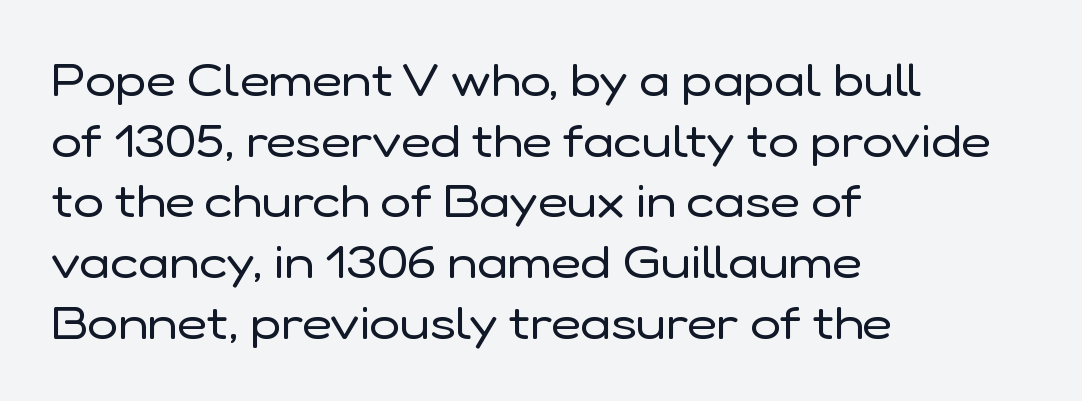
{"serif": "no", "italic": "no", "bold": "no", "weight": "regular", "width": "normal", "stroke_contrast": "low", "x_height": "medium", "monospaced": "no", "underline": "no", "align": "left", "line_spacing": "normal", "line_spacing_ratio": 1.32, "letter_spacing": "normal", "letter_spacing_em": 0.0, "glyph_px": 46}
